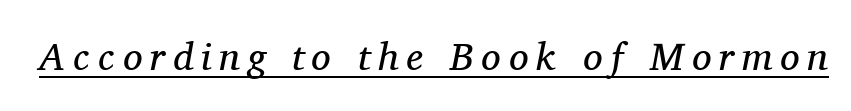
Q: Is the text bold? A: No.
Q: Is the text italic (slanted)? A: Yes, it leans right by about 11 degrees.
Q: Is the typeface a serif or a sans-serif typeface? A: Serif.
Q: Is the text underlined? A: Yes.
Q: Is the spacing between letters normal or unusually wide? A: Unusually wide.
Q: Width (condensed, normal, or wide)? A: Normal.
Q: Stroke contrast? A: Medium.
Q: x-height? A: Medium.
Q: Monospaced? A: No.
